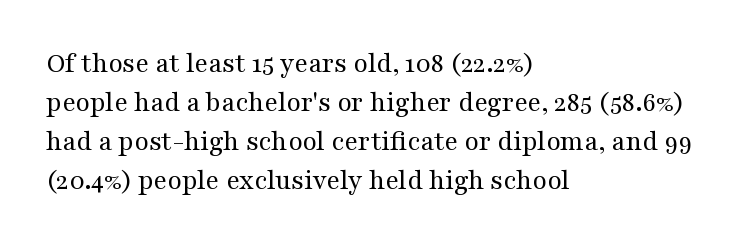
The image shows 29 px regular-weight, wide serif type, upright; set left-aligned, normal line spacing (1.35x), normal letter spacing, not underlined; medium stroke contrast and a medium x-height.
